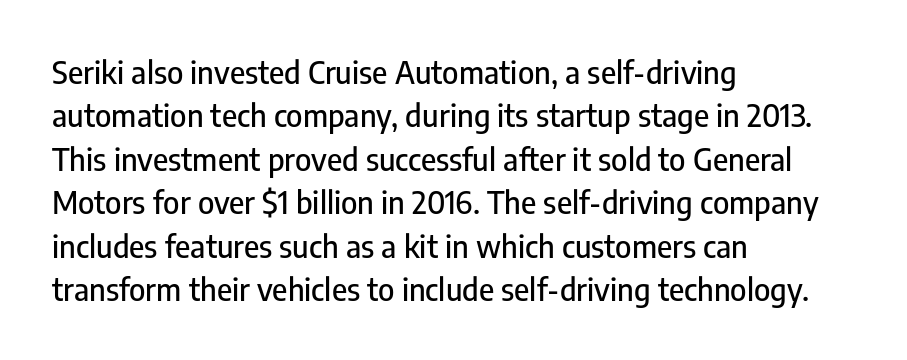
Q: Is the text italic (slanted)? A: No, it is upright.
Q: Is the typeface a serif or a sans-serif typeface? A: Sans-serif.
Q: Is the text underlined? A: No.
Q: How is the paragraph aligned? A: Left-aligned.
Q: Is the spacing between letters normal or unusually wide? A: Normal.
Q: Is the spacing between lines tight, normal or loose? A: Normal.
Q: Width (condensed, normal, or wide)? A: Condensed.
Q: Stroke contrast? A: Low.
Q: x-height? A: Medium.
Q: Monospaced? A: No.
